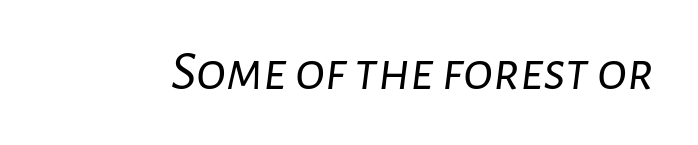
The image shows 56 px light type, italic (leaning right); set normal letter spacing, not underlined; low stroke contrast and a medium x-height.
